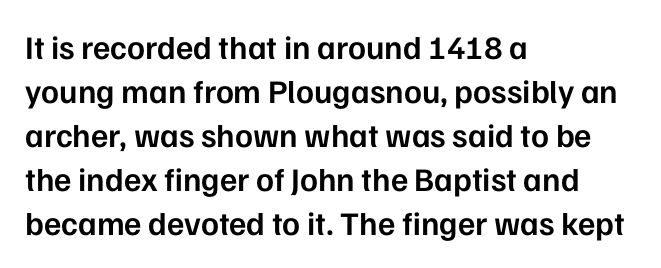
As a designer I'd log this as weight 600, semibold. Varying glyph widths throughout — classic text-font behaviour. Is this a sans? Yes — the strokes have no serifs. Honestly, the letter spacing is just normal — you wouldn't notice it. The string is rendered with underlining switched off.
